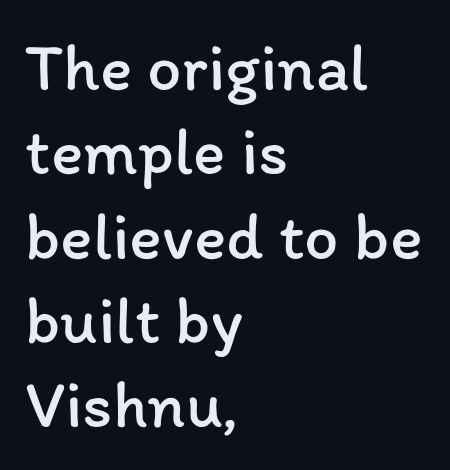
Q: Is the text bold? A: No.
Q: Is the text italic (slanted)? A: No, it is upright.
Q: Is the text underlined? A: No.
Q: How is the paragraph aligned? A: Left-aligned.
Q: Is the spacing between letters normal or unusually wide? A: Normal.
Q: Width (condensed, normal, or wide)? A: Normal.
Q: Stroke contrast? A: Low.
Q: x-height? A: Medium.
Q: Monospaced? A: No.
